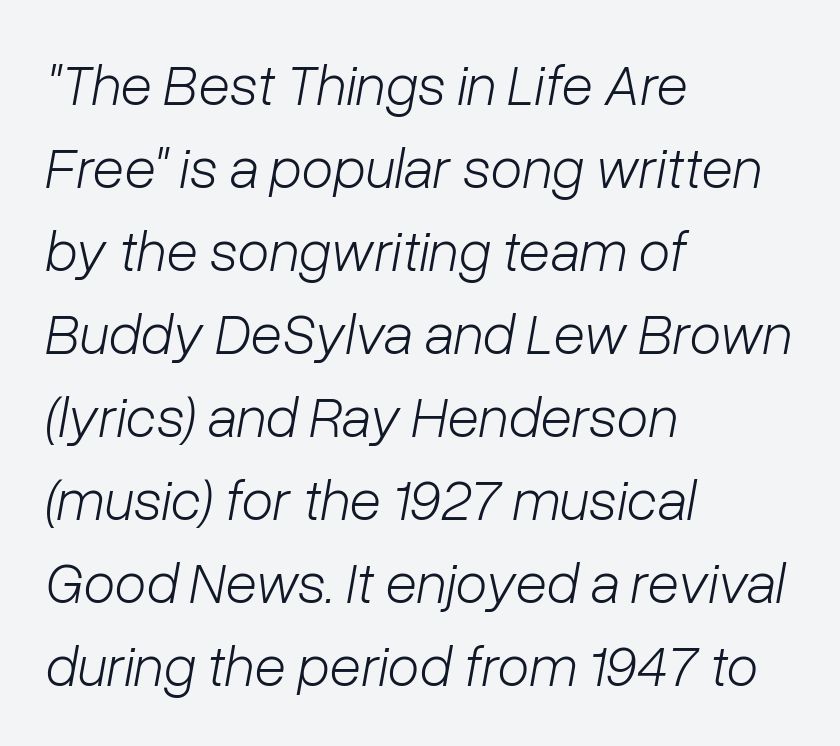
{"italic": "yes", "lean": "right", "slant_degrees": 10, "bold": "no", "weight": "light", "width": "normal", "stroke_contrast": "low", "x_height": "medium", "monospaced": "no", "underline": "no", "align": "left", "line_spacing": "normal", "line_spacing_ratio": 1.43, "letter_spacing": "normal", "letter_spacing_em": 0.0, "glyph_px": 58}
